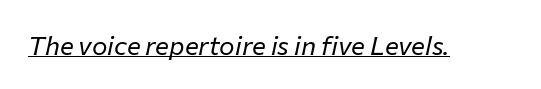
{"italic": "yes", "lean": "right", "slant_degrees": 12, "bold": "no", "underline": "yes", "letter_spacing": "normal", "letter_spacing_em": 0.0, "glyph_px": 26}
